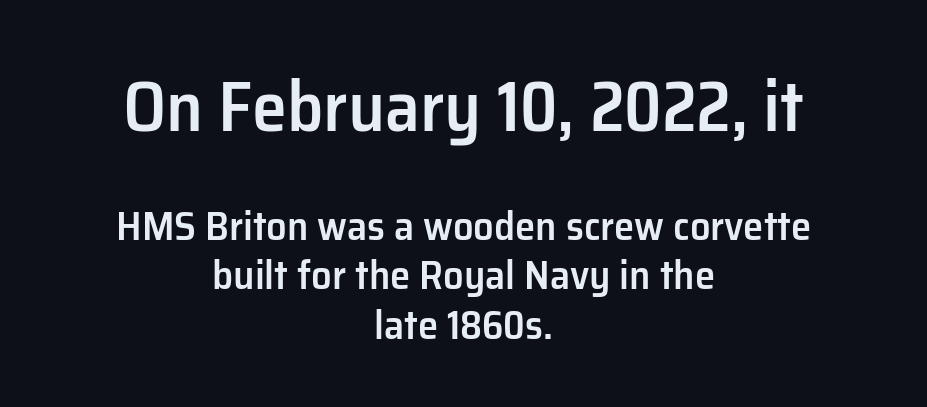
Larger block? The one above; the one below is distinctly smaller. Note: no serifs on the glyphs. Proportional: the letters do not fall into vertical columns. Line starts and ends both wander, symmetrically.
